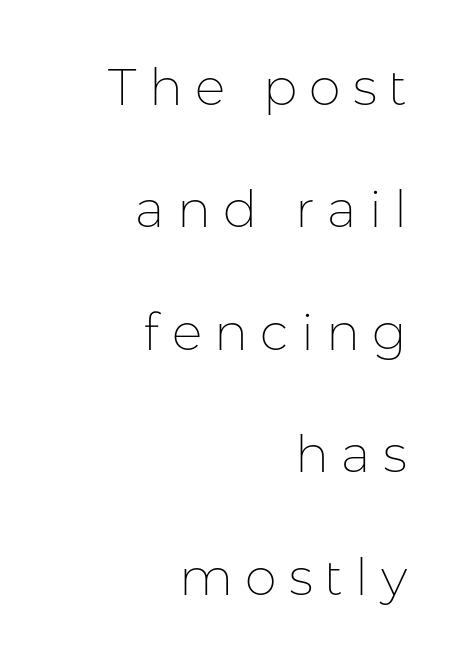
A sans-serif font was chosen for this passage. Rendered with straight, roman letterforms. Any mark beneath the type? The region is blank. Right-aligned paragraph, ragged on the left.
